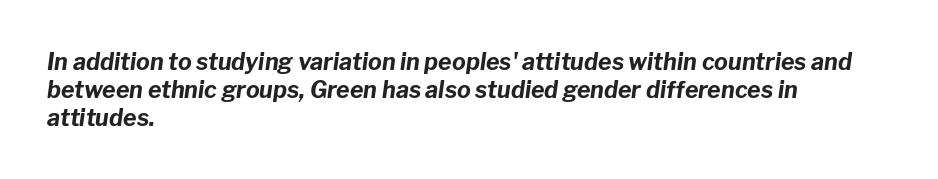
{"italic": "yes", "lean": "right", "slant_degrees": 8, "bold": "yes", "underline": "no", "align": "left", "line_spacing_ratio": 1.21, "letter_spacing": "normal", "letter_spacing_em": 0.0, "glyph_px": 23}
